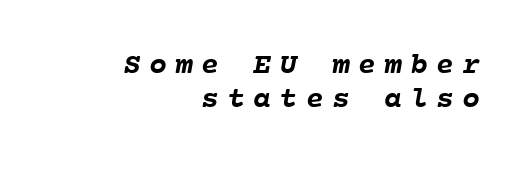
The font is running at its bold setting. Where is the straight margin? On the right. Descender tails drop into unmarked territory. The passage shown has open, widely tracked lettering throughout. The passage shown is typed in a monospace face where columns stay perfectly aligned.
